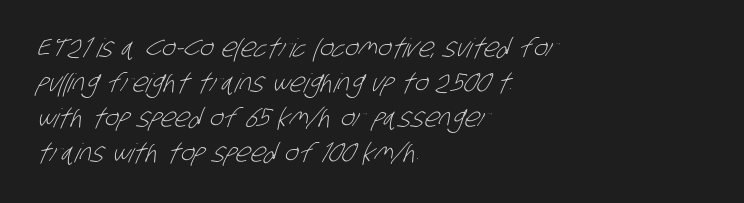
{"bold": "no", "underline": "no", "align": "left", "line_spacing": "normal", "line_spacing_ratio": 1.35, "letter_spacing": "normal", "letter_spacing_em": 0.0, "glyph_px": 26}
